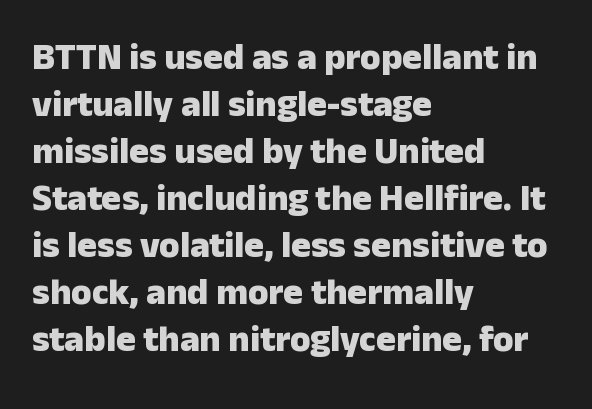
{"serif": "no", "italic": "no", "bold": "yes", "weight": "heavy", "width": "normal", "stroke_contrast": "low", "x_height": "medium", "monospaced": "no", "underline": "no", "align": "left", "line_spacing": "normal", "line_spacing_ratio": 1.27, "letter_spacing": "normal", "letter_spacing_em": 0.0, "glyph_px": 37}
